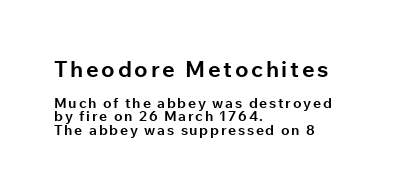
The rendering uses a bold face; every stroke is thick and dark. Underlining? Definitely not there. Characters remain perfectly vertical along every line. The upper block of text is set noticeably larger than the block beneath it. A classic flush-left, rag-right setting is used for this passage. The line-height multiplier appears low, near solid setting.
